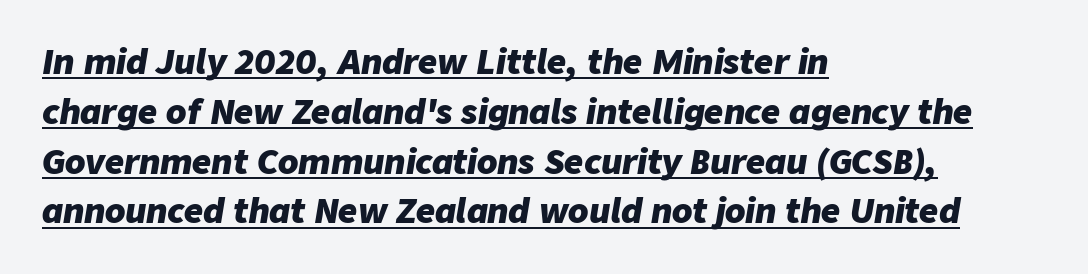
Q: Is the text bold? A: Yes.
Q: Is the text italic (slanted)? A: Yes, it leans right by about 9 degrees.
Q: Is the text underlined? A: Yes.
Q: How is the paragraph aligned? A: Left-aligned.
Q: Is the spacing between letters normal or unusually wide? A: Normal.
Q: Is the spacing between lines tight, normal or loose? A: Normal.
Q: Width (condensed, normal, or wide)? A: Normal.
Q: Stroke contrast? A: Low.
Q: x-height? A: Medium.
Q: Monospaced? A: No.
